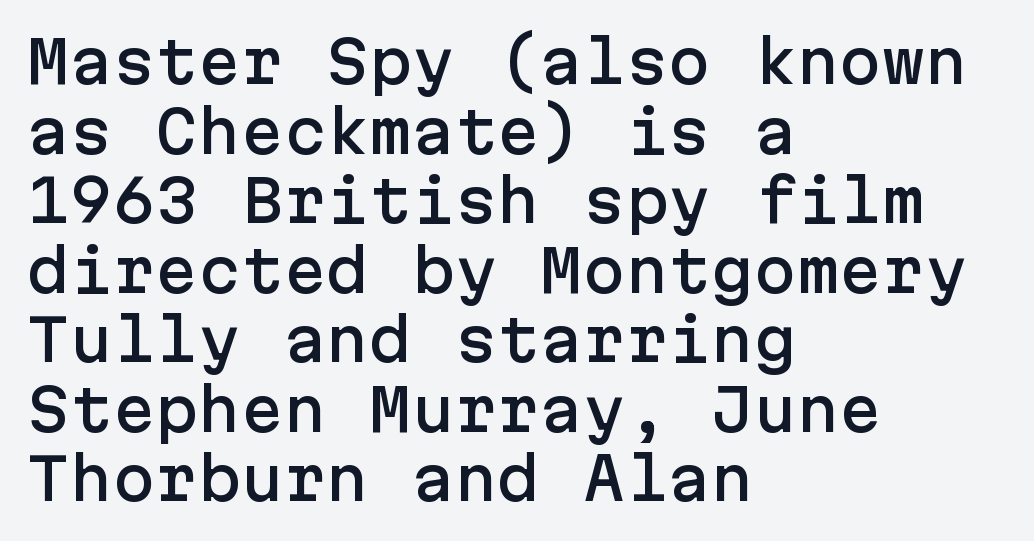
The image shows 57 px sans-serif type, upright; set left-aligned, line spacing 1.22x, normal letter spacing, not underlined; low stroke contrast and a medium x-height.
